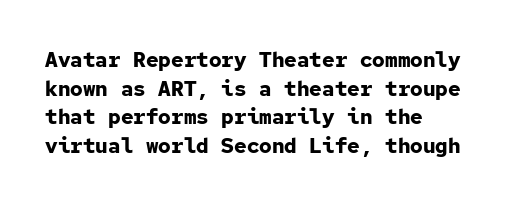
{"italic": "no", "bold": "yes", "underline": "no", "align": "left", "line_spacing": "normal", "line_spacing_ratio": 1.36, "letter_spacing": "normal", "letter_spacing_em": 0.0, "glyph_px": 21}
